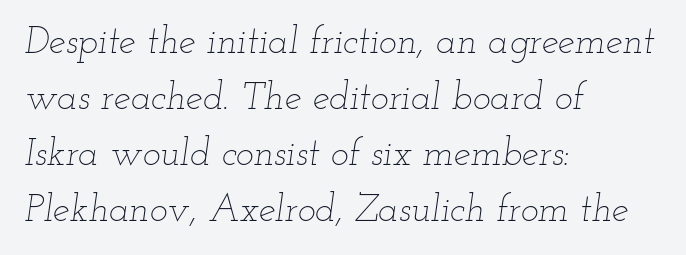
The image shows 38 px thin, wide type, italic (leaning right); set left-aligned, normal line spacing (1.47x), normal letter spacing, not underlined; low stroke contrast and a small x-height.
